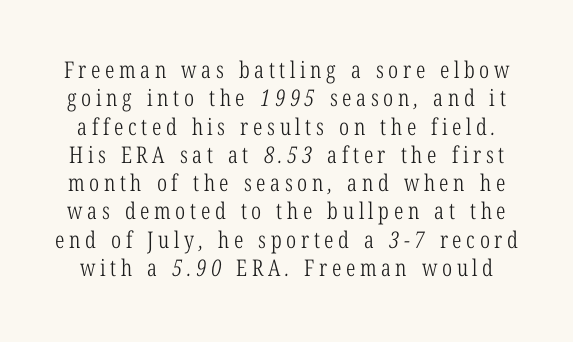
Q: Is the text bold? A: No.
Q: Is the text underlined? A: No.
Q: Is the spacing between letters normal or unusually wide? A: Unusually wide.
